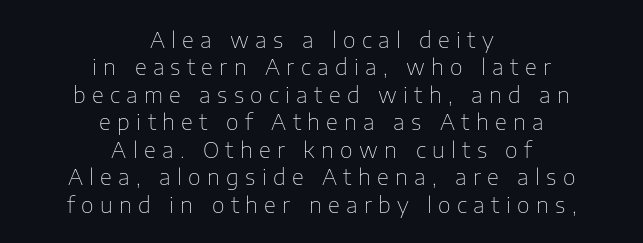
The image shows 22 px text type, upright; set centered, normal line spacing (1.25x), unusually wide letter spacing (+0.29 em), not underlined.
